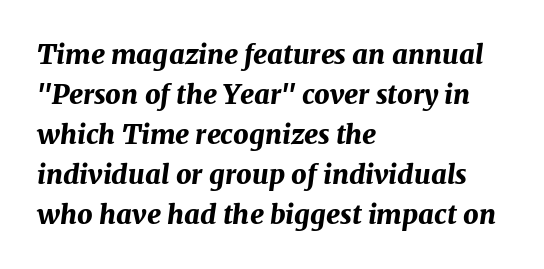
Q: Is the text bold? A: Yes.
Q: Is the text italic (slanted)? A: Yes, it leans right by about 7 degrees.
Q: Is the text underlined? A: No.
Q: How is the paragraph aligned? A: Left-aligned.
Q: Is the spacing between letters normal or unusually wide? A: Normal.
Q: Is the spacing between lines tight, normal or loose? A: Normal.
